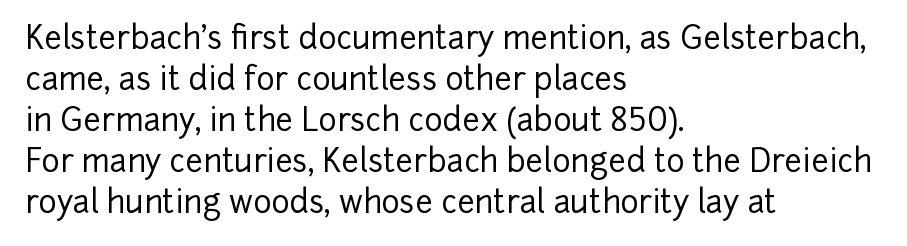
Q: Is the text italic (slanted)? A: No, it is upright.
Q: Is the typeface a serif or a sans-serif typeface? A: Sans-serif.
Q: Is the text underlined? A: No.
Q: How is the paragraph aligned? A: Left-aligned.
Q: Is the spacing between letters normal or unusually wide? A: Normal.
Q: Is the spacing between lines tight, normal or loose? A: Normal.
Q: Width (condensed, normal, or wide)? A: Normal.
Q: Stroke contrast? A: Low.
Q: x-height? A: Medium.
Q: Monospaced? A: No.
